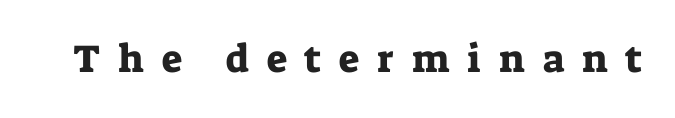
Letter spacing: wide. Nobody drew a line under any word here. What kind of face is this? One with serifs. This sample uses an upright cut, with every glyph sitting square on the baseline. You could not count columns in this text — the font is proportionally spaced.
